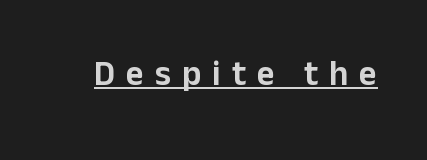
The image shows 35 px sans-serif type, upright; set unusually wide letter spacing (+0.31 em), underlined; low stroke contrast and a medium x-height.
